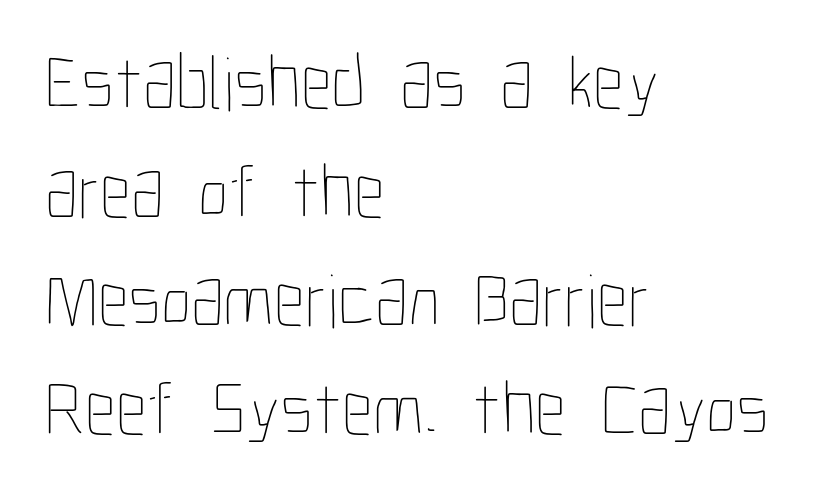
The image shows 77 px thin, condensed type, upright; set left-aligned, normal line spacing (1.41x), normal letter spacing, not underlined; low stroke contrast and a medium x-height.
